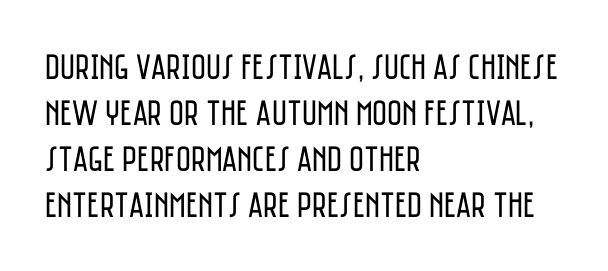
{"serif": "no", "italic": "no", "bold": "no", "weight": "regular", "width": "condensed", "stroke_contrast": "low", "x_height": "large", "monospaced": "no", "underline": "no", "align": "left", "line_spacing": "normal", "line_spacing_ratio": 1.28, "letter_spacing": "normal", "letter_spacing_em": 0.0, "glyph_px": 36}
